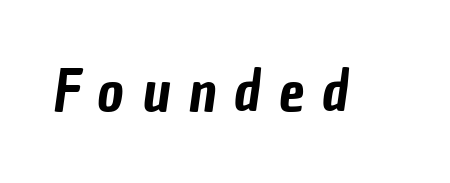
Q: Is the typeface a serif or a sans-serif typeface? A: Sans-serif.
Q: Is the text underlined? A: No.
Q: Is the spacing between letters normal or unusually wide? A: Unusually wide.
Q: Width (condensed, normal, or wide)? A: Condensed.
Q: Stroke contrast? A: Low.
Q: x-height? A: Medium.
Q: Monospaced? A: No.
